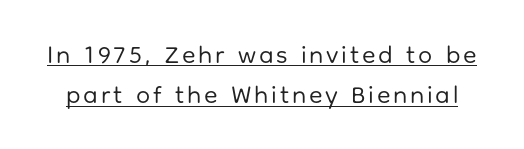
Q: Is the text bold? A: No.
Q: Is the text italic (slanted)? A: No, it is upright.
Q: Is the text underlined? A: Yes.
Q: Is the spacing between lines tight, normal or loose? A: Normal.
